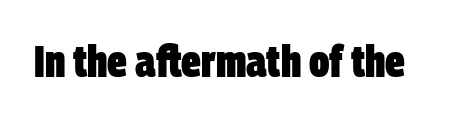
The image shows 44 px heavy, condensed sans-serif type; set normal letter spacing, not underlined; low stroke contrast and a large x-height.
